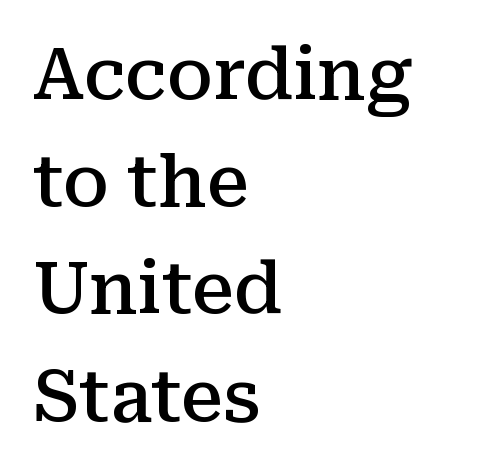
Q: Is the text bold? A: Semi-bold.
Q: Is the text italic (slanted)? A: No, it is upright.
Q: Is the typeface a serif or a sans-serif typeface? A: Serif.
Q: Is the text underlined? A: No.
Q: How is the paragraph aligned? A: Left-aligned.
Q: Is the spacing between letters normal or unusually wide? A: Normal.
Q: Is the spacing between lines tight, normal or loose? A: Normal.
Q: Width (condensed, normal, or wide)? A: Normal.
Q: Stroke contrast? A: Medium.
Q: x-height? A: Medium.
Q: Monospaced? A: No.
